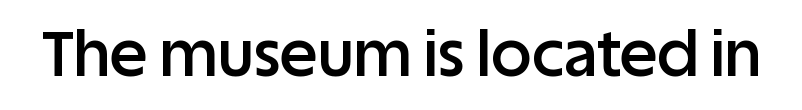
It's the straight-up-and-down kind of type. Unmarked baselines from the first word to the last. The rendering uses a semibold face; strokes are thickened but not to full bold. Is this a fixed-width face? No — the glyphs have proportional, varying widths. Is this a sans? Yes — the strokes have no serifs. The letterforms sit shoulder to shoulder at normal distance.
